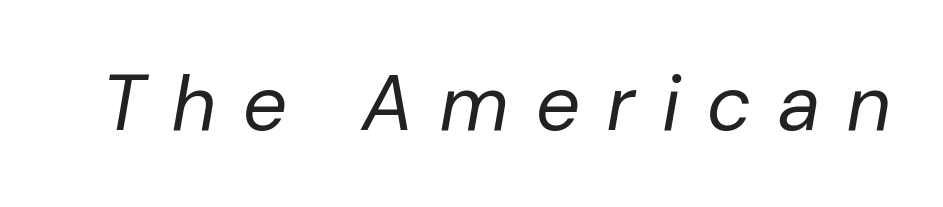
Q: Is the text bold? A: No.
Q: Is the text italic (slanted)? A: Yes, it leans right by about 10 degrees.
Q: Is the text underlined? A: No.
Q: Is the spacing between letters normal or unusually wide? A: Unusually wide.
Q: Width (condensed, normal, or wide)? A: Normal.
Q: Stroke contrast? A: Low.
Q: x-height? A: Medium.
Q: Monospaced? A: No.
